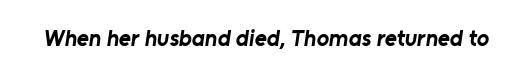
Compared with typical body copy, the letter spacing here is the same. A bare baseline throughout the passage. Chunky letters — that's bold for sure.
